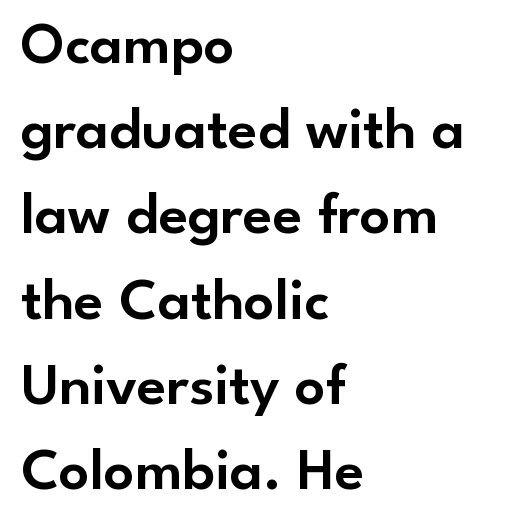
Q: Is the text italic (slanted)? A: No, it is upright.
Q: Is the typeface a serif or a sans-serif typeface? A: Sans-serif.
Q: Is the text underlined? A: No.
Q: How is the paragraph aligned? A: Left-aligned.
Q: Is the spacing between letters normal or unusually wide? A: Normal.
Q: Is the spacing between lines tight, normal or loose? A: Normal.
Q: Width (condensed, normal, or wide)? A: Normal.
Q: Stroke contrast? A: Low.
Q: x-height? A: Small.
Q: Monospaced? A: No.
